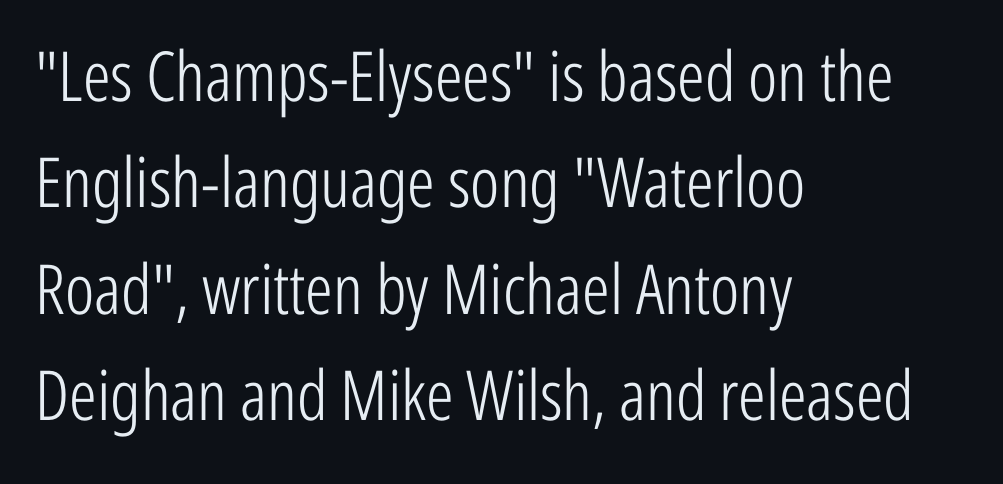
The image shows 69 px light, condensed sans-serif type, upright; set left-aligned, normal line spacing (1.54x), normal letter spacing, not underlined; low stroke contrast and a medium x-height.
